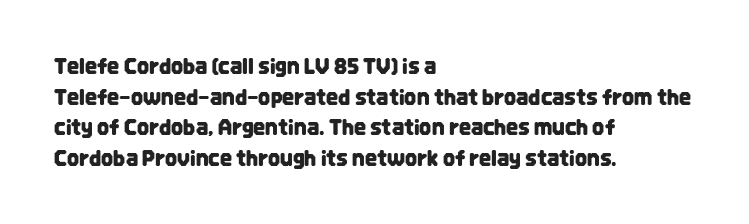
Q: Is the text italic (slanted)? A: No, it is upright.
Q: Is the text underlined? A: No.
Q: How is the paragraph aligned? A: Left-aligned.
Q: Is the spacing between letters normal or unusually wide? A: Normal.
Q: Is the spacing between lines tight, normal or loose? A: Normal.
